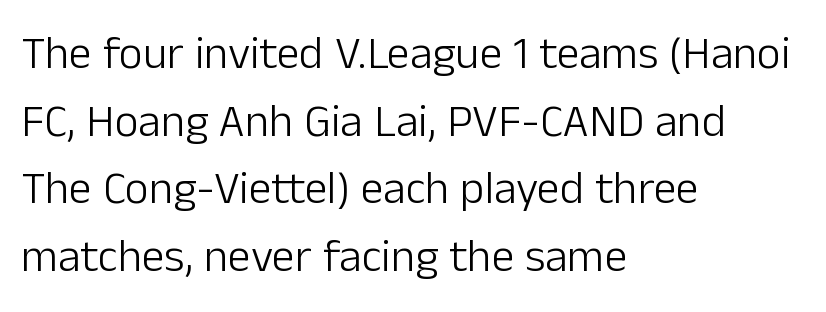
The image shows 46 px light sans-serif type, upright; set left-aligned, normal line spacing (1.47x), normal letter spacing, not underlined; low stroke contrast and a medium x-height.
